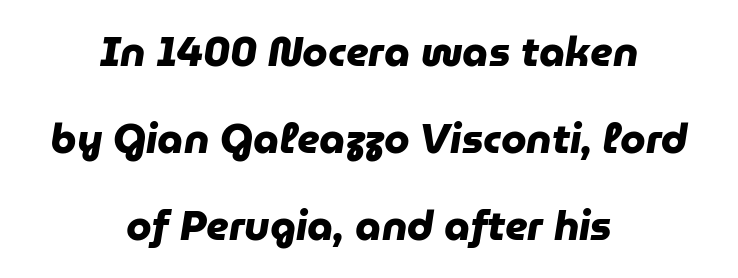
{"serif": "no", "bold": "yes", "weight": "heavy", "width": "normal", "stroke_contrast": "low", "x_height": "medium", "monospaced": "no", "underline": "no", "align": "center", "line_spacing": "loose", "line_spacing_ratio": 2.12, "letter_spacing": "normal", "letter_spacing_em": 0.0, "glyph_px": 41}
